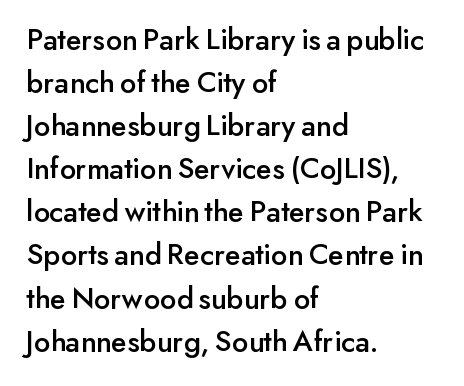
Q: Is the text italic (slanted)? A: No, it is upright.
Q: Is the typeface a serif or a sans-serif typeface? A: Sans-serif.
Q: Is the text underlined? A: No.
Q: How is the paragraph aligned? A: Left-aligned.
Q: Is the spacing between letters normal or unusually wide? A: Normal.
Q: Is the spacing between lines tight, normal or loose? A: Normal.
Q: Width (condensed, normal, or wide)? A: Normal.
Q: Stroke contrast? A: Low.
Q: x-height? A: Small.
Q: Monospaced? A: No.
